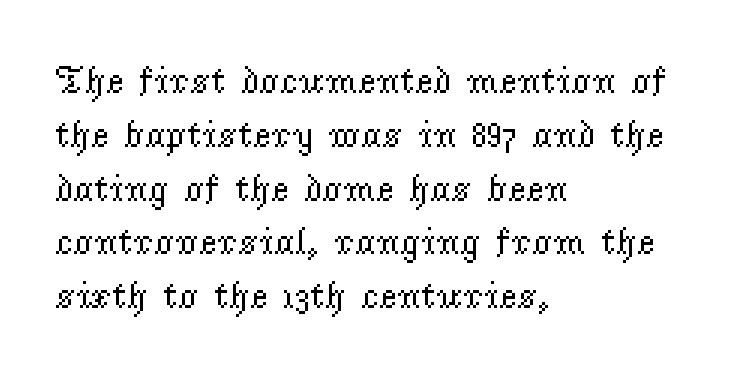
Q: Is the text bold? A: No.
Q: Is the text italic (slanted)? A: No, it is upright.
Q: Is the typeface a serif or a sans-serif typeface? A: Serif.
Q: Is the text underlined? A: No.
Q: How is the paragraph aligned? A: Left-aligned.
Q: Is the spacing between letters normal or unusually wide? A: Normal.
Q: Is the spacing between lines tight, normal or loose? A: Normal.
Q: Width (condensed, normal, or wide)? A: Normal.
Q: Stroke contrast? A: Low.
Q: x-height? A: Small.
Q: Monospaced? A: No.
